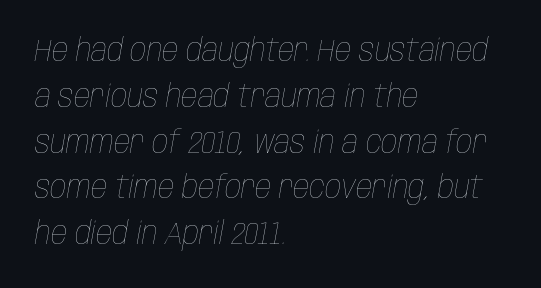
{"italic": "yes", "lean": "right", "slant_degrees": 10, "bold": "no", "weight": "thin", "width": "condensed", "stroke_contrast": "low", "x_height": "large", "monospaced": "no", "underline": "no", "align": "left", "line_spacing": "normal", "line_spacing_ratio": 1.43, "letter_spacing": "normal", "letter_spacing_em": 0.0, "glyph_px": 32}
